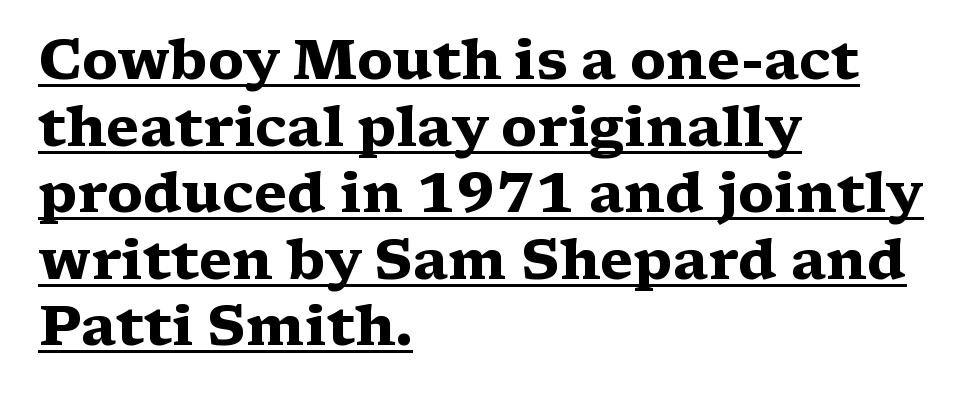
Q: Is the text bold? A: Yes.
Q: Is the text italic (slanted)? A: No, it is upright.
Q: Is the typeface a serif or a sans-serif typeface? A: Serif.
Q: Is the text underlined? A: Yes.
Q: How is the paragraph aligned? A: Left-aligned.
Q: Is the spacing between letters normal or unusually wide? A: Normal.
Q: Width (condensed, normal, or wide)? A: Wide.
Q: Stroke contrast? A: Medium.
Q: x-height? A: Medium.
Q: Monospaced? A: No.
